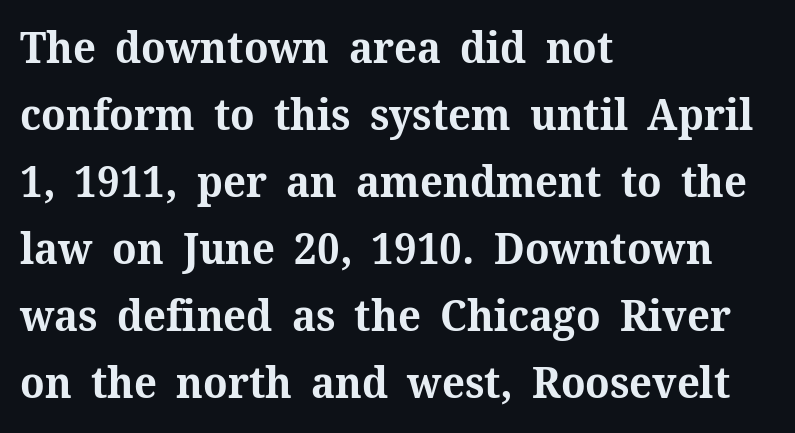
{"serif": "yes", "italic": "no", "bold": "yes", "weight": "bold", "width": "normal", "stroke_contrast": "medium", "x_height": "medium", "monospaced": "no", "underline": "no", "align": "left", "line_spacing": "normal", "line_spacing_ratio": 1.56, "letter_spacing": "normal", "letter_spacing_em": 0.0, "glyph_px": 43}
